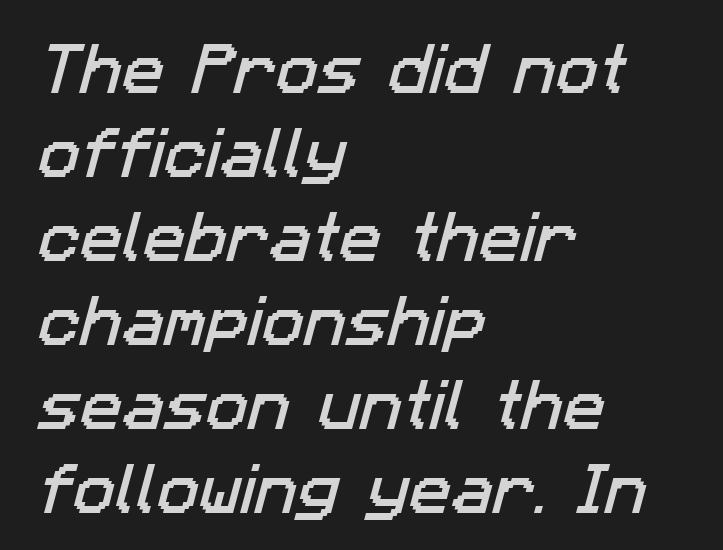
The image shows 56 px sans-serif type; set left-aligned, normal line spacing (1.5x), normal letter spacing, not underlined; low stroke contrast and a medium x-height.
